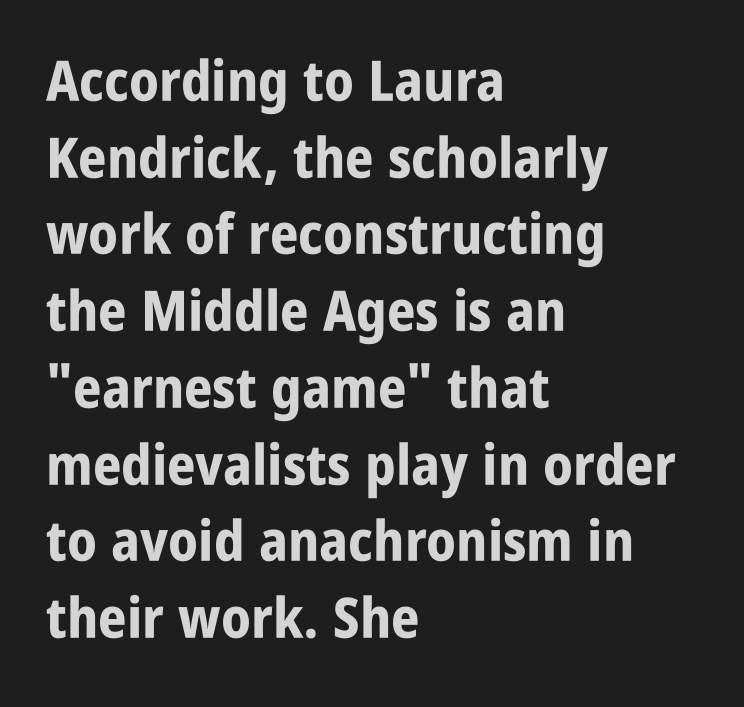
The image shows 56 px bold, condensed sans-serif type, upright; set left-aligned, normal line spacing (1.37x), normal letter spacing, not underlined; low stroke contrast and a large x-height.
